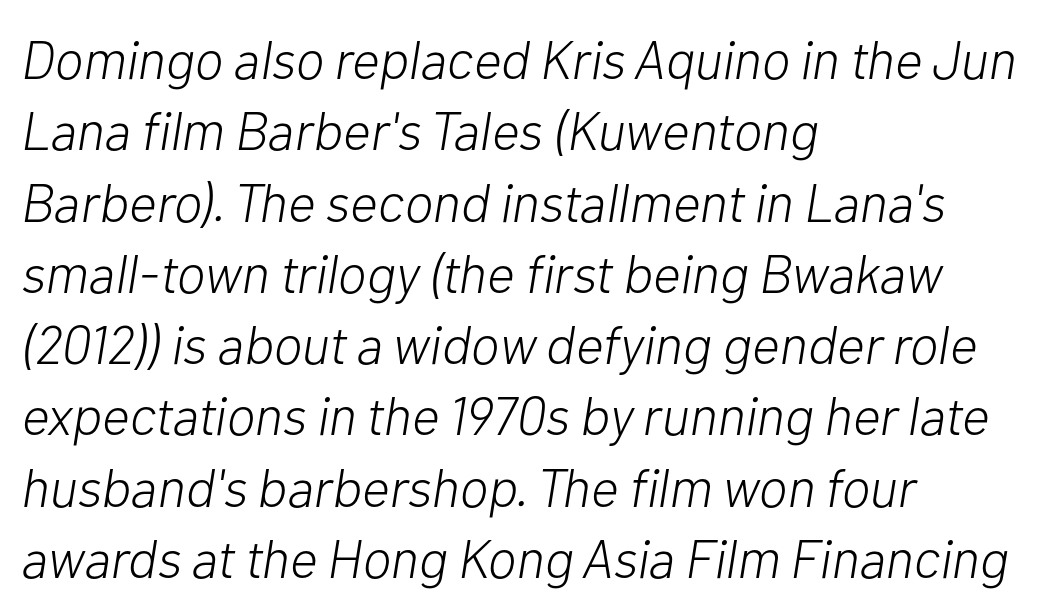
The rendering uses natural spacing where letterforms have individual widths. Is the letter spacing exaggerated? No — it looks like the ordinary default. This is not heavy type; no bold has been used. Rule under the text: the space is simply empty.
